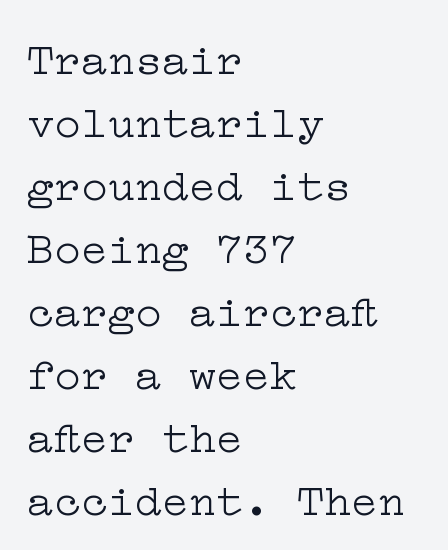
Line beginnings align vertically; line endings do not. This is roman type, the default non-slanted kind. A serif font was chosen for this passage. No word sits above an underline.
